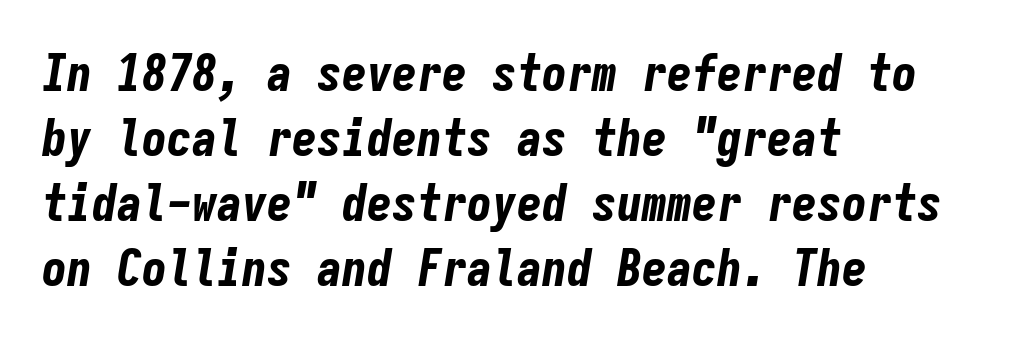
Short and long lines alike share a common starting point at left. The letters march in equal steps, a hallmark of fixed-pitch type. Plenty of ink on the page — the face is bold. Does the lettering tilt? It does — this is italic. If you measured baseline to baseline, you'd find a middling distance. Descenders hang freely into open space.
